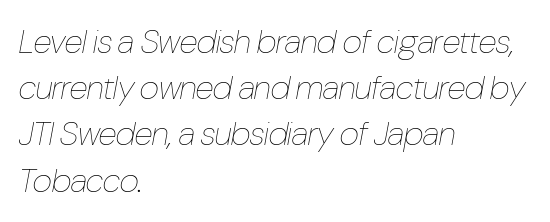
{"italic": "yes", "lean": "right", "slant_degrees": 10, "bold": "no", "weight": "thin", "width": "condensed", "stroke_contrast": "low", "x_height": "medium", "monospaced": "no", "underline": "no", "align": "left", "line_spacing": "normal", "line_spacing_ratio": 1.36, "letter_spacing": "normal", "letter_spacing_em": 0.0, "glyph_px": 34}
